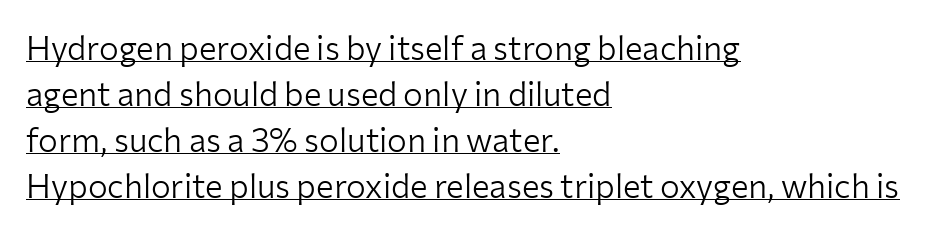
The letters stand upright; this is a roman face. Students, observe: this is what conventionally led text looks like. Think of a printed novel: that variable character pitch is what you see here. The strokes are not fattened; the text isn't bold. Type style note: lacks serifs.
